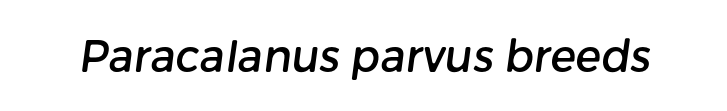
Q: Is the typeface a serif or a sans-serif typeface? A: Sans-serif.
Q: Is the text underlined? A: No.
Q: Is the spacing between letters normal or unusually wide? A: Normal.
Q: Width (condensed, normal, or wide)? A: Normal.
Q: Stroke contrast? A: Low.
Q: x-height? A: Medium.
Q: Monospaced? A: No.
